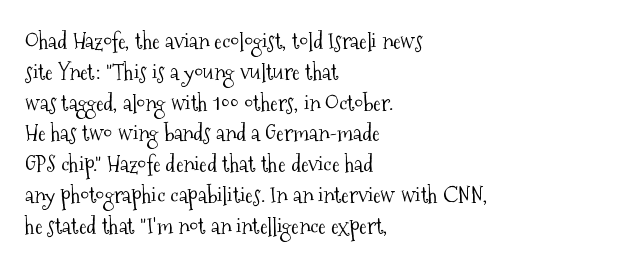
{"italic": "no", "bold": "no", "underline": "no", "align": "left", "line_spacing": "normal", "line_spacing_ratio": 1.34, "letter_spacing": "normal", "letter_spacing_em": 0.0, "glyph_px": 23}
